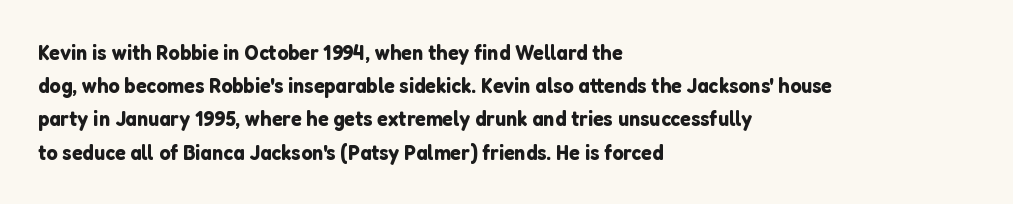
Q: Is the text italic (slanted)? A: No, it is upright.
Q: Is the text underlined? A: No.
Q: How is the paragraph aligned? A: Left-aligned.
Q: Is the spacing between letters normal or unusually wide? A: Normal.
Q: Is the spacing between lines tight, normal or loose? A: Normal.
